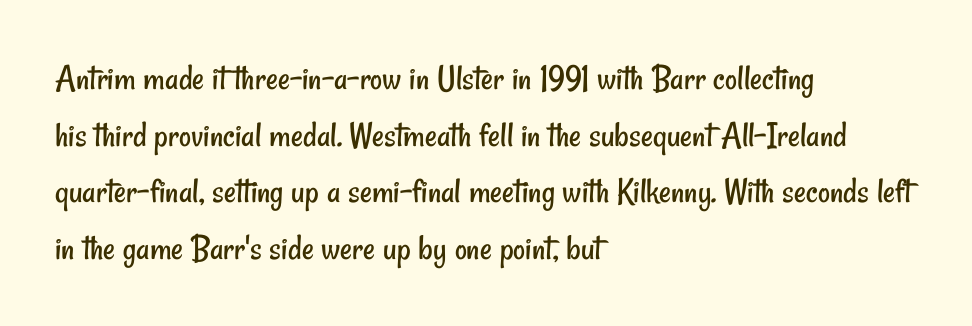
The image shows 37 px regular-weight, condensed sans-serif type; set left-aligned, normal line spacing (1.53x), normal letter spacing, not underlined; low stroke contrast and a small x-height.
